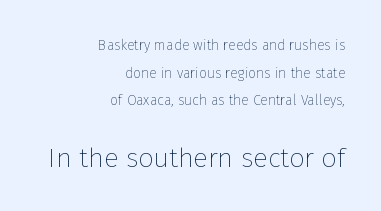
Q: Is the text bold? A: No.
Q: Is the text italic (slanted)? A: No, it is upright.
Q: Is the text underlined? A: No.
Q: How is the paragraph aligned? A: Right-aligned.
Q: Is the spacing between letters normal or unusually wide? A: Normal.
Q: Is the spacing between lines tight, normal or loose? A: Loose.
Q: Which block of text is set in a larger size, the first (top) or the second (bottom)? A: The second (bottom) one.
